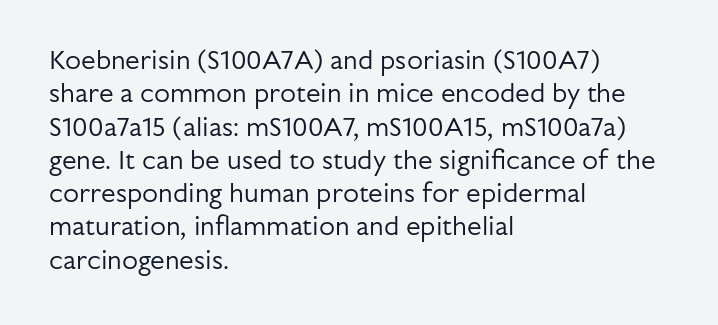
Compared with typical paragraphs, the rows here are spaced about the same. The letters stand straight up with perfectly vertical stems. Short and long lines alike share a common starting point at left. Is the stroke heavy? The answer is a plain regular-or-lighter. In terms of letterspacing, this is plain default setting. Just letters on the line, the space beneath them empty.
